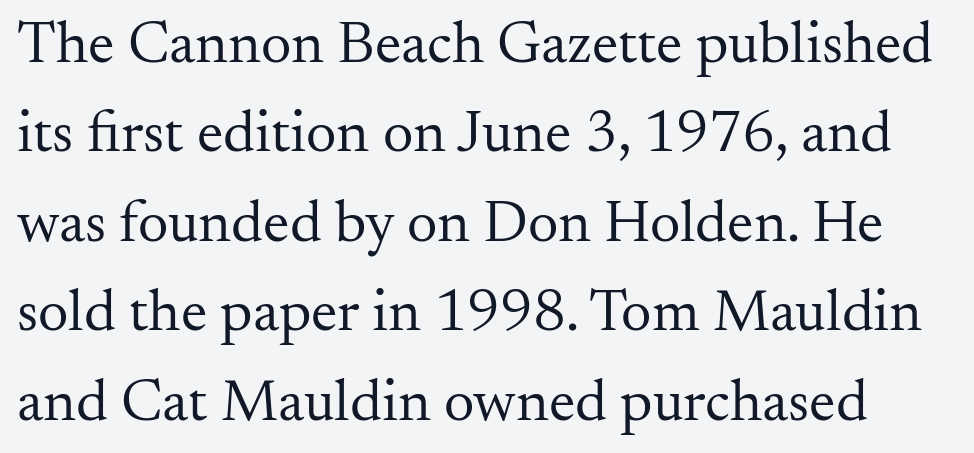
{"serif": "yes", "italic": "no", "bold": "no", "weight": "regular", "width": "normal", "stroke_contrast": "medium", "x_height": "small", "monospaced": "no", "underline": "no", "line_spacing": "normal", "line_spacing_ratio": 1.49, "letter_spacing": "normal", "letter_spacing_em": 0.0, "glyph_px": 60}
